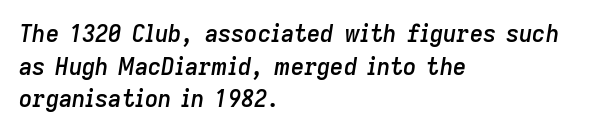
The image shows 23 px text type, italic (leaning right); set left-aligned, normal line spacing (1.42x), normal letter spacing, not underlined.
